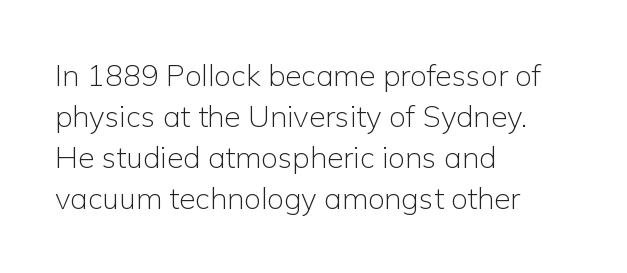
The image shows 30 px light sans-serif type, upright; set left-aligned, normal line spacing (1.37x), normal letter spacing, not underlined; low stroke contrast and a medium x-height.
